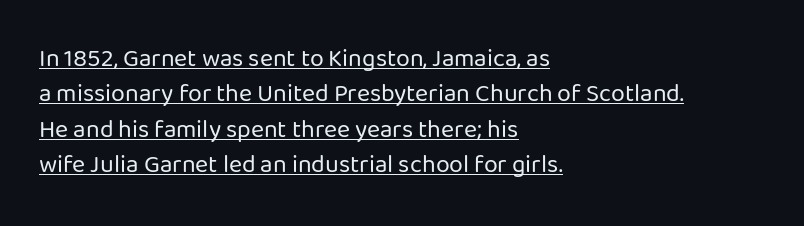
All the whitespace from short lines collects on the right. Upright lettering throughout. Each line of the rendering has a horizontal stroke beneath the glyphs. The designer left line spacing at the default. Look at the tracking — it's just the regular setting, nothing added. Counters stay open thanks to moderate or lighter strokes.
